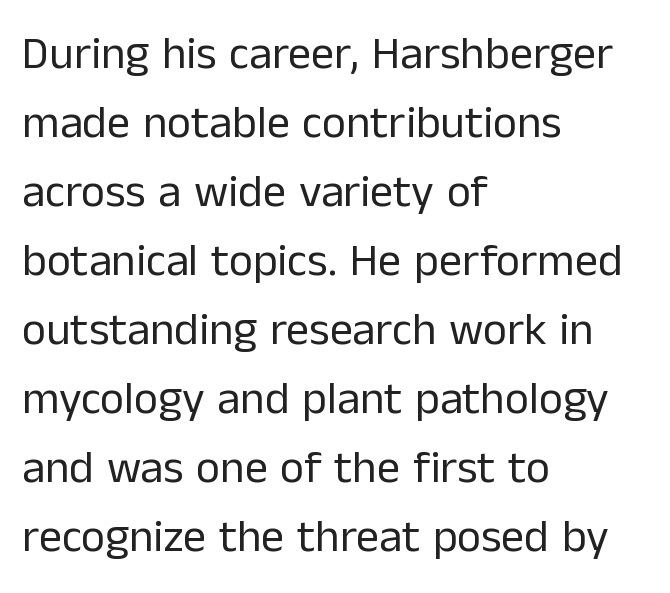
The cut favours lightness, reaching ordinary text weight at its darkest. Each line starts at the same left margin while the right side varies. Is this a fixed-width face? No — the glyphs have proportional, varying widths. This is the regular roman posture of the typeface. Does extra space separate the letters? No, they use regular spacing. The characters display no serif detailing; their extremities are plain.
